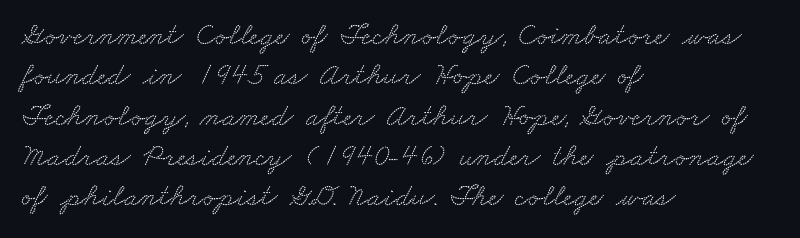
{"width": "wide", "stroke_contrast": "low", "x_height": "small", "monospaced": "no", "underline": "no", "align": "left", "line_spacing": "normal", "line_spacing_ratio": 1.3, "letter_spacing": "normal", "letter_spacing_em": 0.0, "glyph_px": 31}
